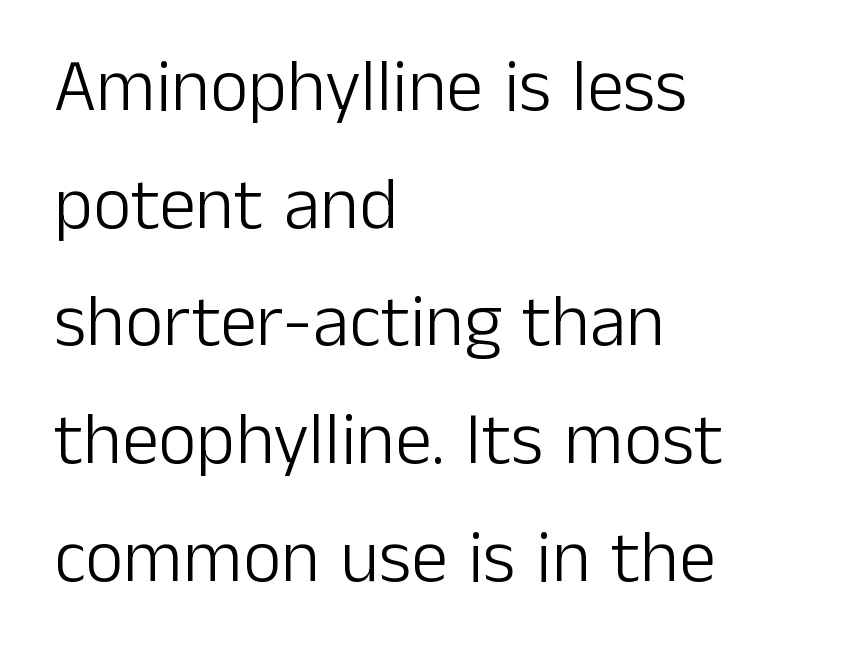
One-word summary of the alignment: left. When letters stand straight like this, we call the style roman or upright. Compared with a typical body face, this is equally light or lighter still. Students, observe: this is what conventionally led text looks like.
